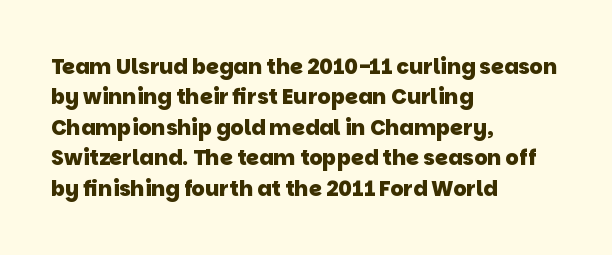
{"bold": "yes", "underline": "no", "align": "left", "line_spacing": "normal", "line_spacing_ratio": 1.45, "letter_spacing": "normal", "letter_spacing_em": 0.0, "glyph_px": 21}
